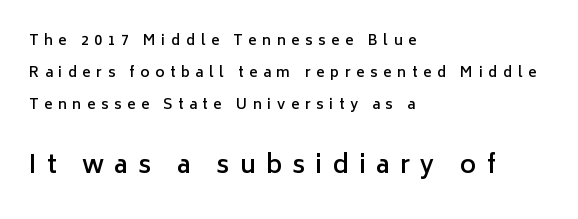
Q: Is the text bold? A: Semi-bold.
Q: Is the text italic (slanted)? A: No, it is upright.
Q: Is the text underlined? A: No.
Q: How is the paragraph aligned? A: Left-aligned.
Q: Is the spacing between letters normal or unusually wide? A: Unusually wide.
Q: Is the spacing between lines tight, normal or loose? A: Loose.
Q: Which block of text is set in a larger size, the first (top) or the second (bottom)? A: The second (bottom) one.
